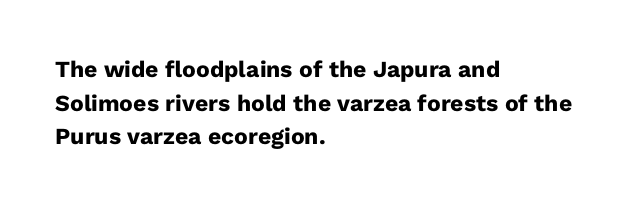
The image shows 23 px bold type, upright; set left-aligned, normal line spacing (1.46x), normal letter spacing, not underlined.
